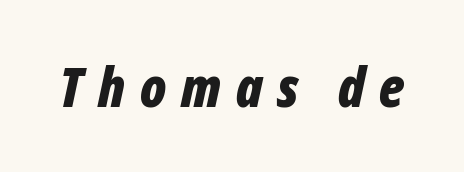
{"italic": "yes", "lean": "right", "slant_degrees": 12, "bold": "yes", "weight": "bold", "width": "condensed", "stroke_contrast": "low", "x_height": "medium", "monospaced": "no", "underline": "no", "letter_spacing": "wide", "letter_spacing_em": 0.27, "glyph_px": 55}
